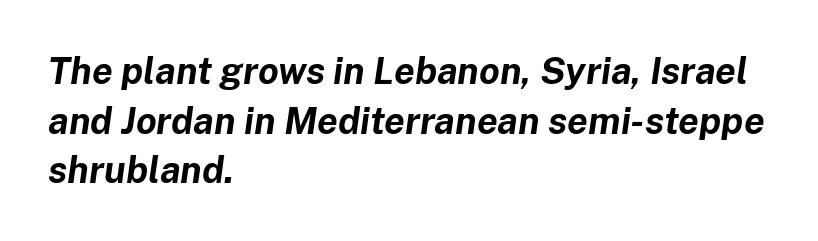
The image shows 37 px bold type, italic (leaning right); set left-aligned, normal line spacing (1.34x), normal letter spacing, not underlined; low stroke contrast and a medium x-height.
